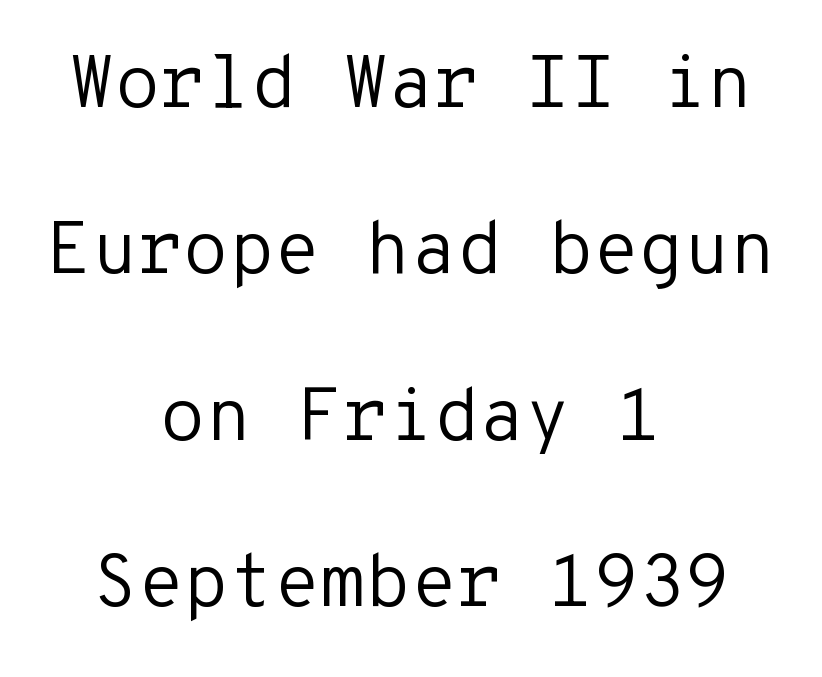
{"serif": "no", "italic": "no", "bold": "no", "weight": "regular", "width": "normal", "stroke_contrast": "low", "x_height": "medium", "monospaced": "yes", "underline": "no", "align": "center", "line_spacing": "loose", "line_spacing_ratio": 2.25, "letter_spacing": "normal", "letter_spacing_em": 0.0, "glyph_px": 74}
